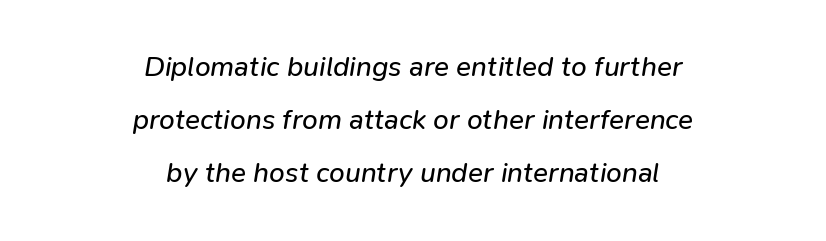
{"italic": "yes", "lean": "right", "slant_degrees": 9, "bold": "no", "weight": "regular", "width": "normal", "stroke_contrast": "low", "x_height": "medium", "monospaced": "no", "underline": "no", "align": "center", "line_spacing": "loose", "line_spacing_ratio": 1.9, "letter_spacing": "normal", "letter_spacing_em": 0.0, "glyph_px": 28}
